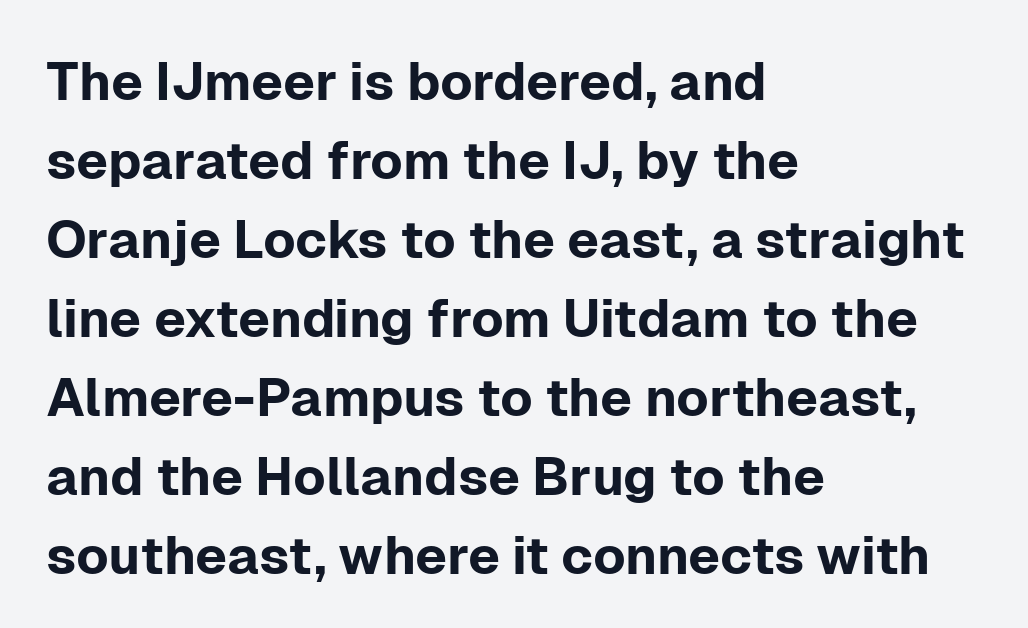
{"serif": "no", "italic": "no", "width": "normal", "stroke_contrast": "low", "x_height": "medium", "monospaced": "no", "underline": "no", "align": "left", "line_spacing": "normal", "line_spacing_ratio": 1.49, "letter_spacing": "normal", "letter_spacing_em": 0.0, "glyph_px": 53}
